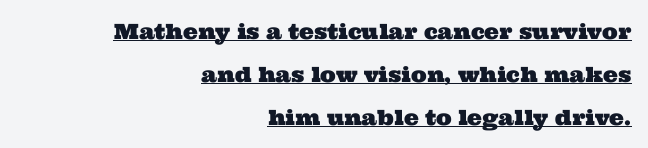
The image shows 21 px text type; set right-aligned, loose line spacing (2.04x), normal letter spacing, underlined.
